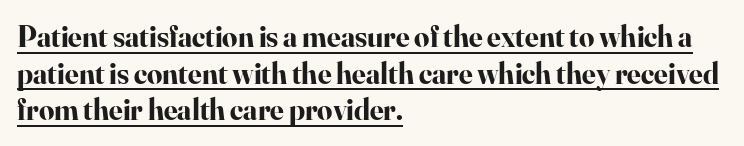
Q: Is the text bold? A: Yes.
Q: Is the text italic (slanted)? A: No, it is upright.
Q: Is the typeface a serif or a sans-serif typeface? A: Serif.
Q: Is the text underlined? A: Yes.
Q: How is the paragraph aligned? A: Left-aligned.
Q: Is the spacing between letters normal or unusually wide? A: Normal.
Q: Width (condensed, normal, or wide)? A: Normal.
Q: Stroke contrast? A: High.
Q: x-height? A: Small.
Q: Monospaced? A: No.
